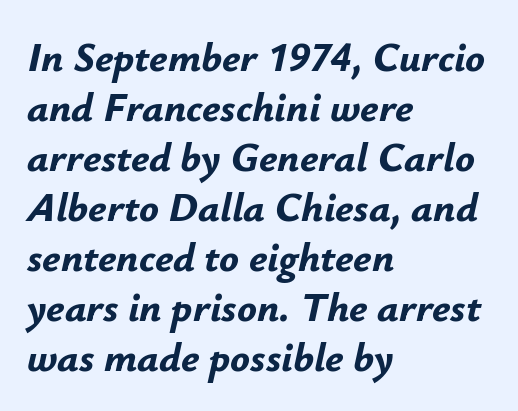
{"italic": "yes", "lean": "right", "slant_degrees": 12, "bold": "yes", "weight": "bold", "width": "normal", "stroke_contrast": "low", "x_height": "small", "monospaced": "no", "underline": "no", "align": "left", "line_spacing_ratio": 1.22, "letter_spacing": "normal", "letter_spacing_em": 0.0, "glyph_px": 41}
